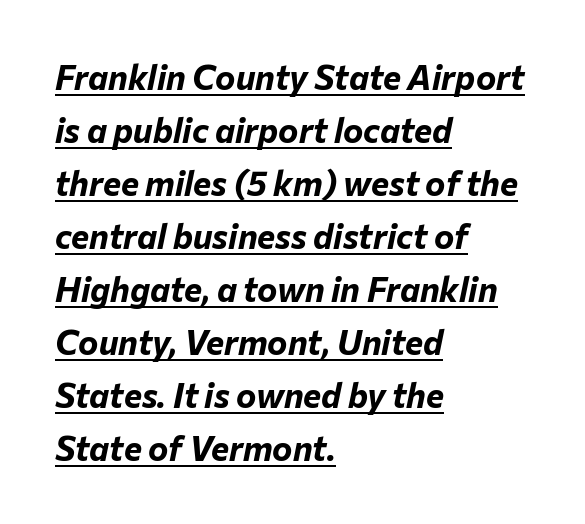
Q: Is the text bold? A: Yes.
Q: Is the text italic (slanted)? A: Yes, it leans right by about 12 degrees.
Q: Is the text underlined? A: Yes.
Q: How is the paragraph aligned? A: Left-aligned.
Q: Is the spacing between letters normal or unusually wide? A: Normal.
Q: Is the spacing between lines tight, normal or loose? A: Normal.
Q: Width (condensed, normal, or wide)? A: Normal.
Q: Stroke contrast? A: Low.
Q: x-height? A: Medium.
Q: Monospaced? A: No.
